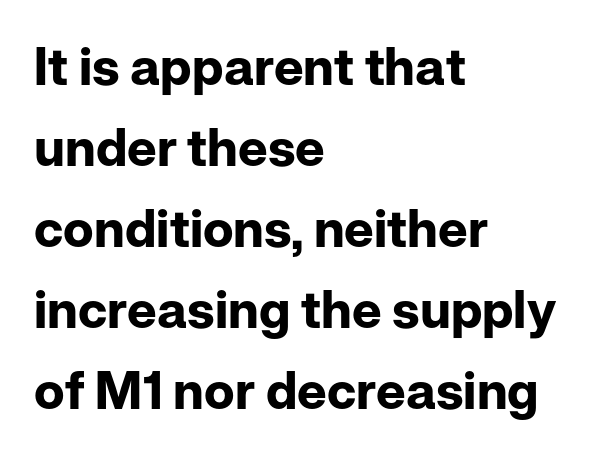
Q: Is the text bold? A: Yes.
Q: Is the text italic (slanted)? A: No, it is upright.
Q: Is the typeface a serif or a sans-serif typeface? A: Sans-serif.
Q: Is the text underlined? A: No.
Q: How is the paragraph aligned? A: Left-aligned.
Q: Is the spacing between letters normal or unusually wide? A: Normal.
Q: Is the spacing between lines tight, normal or loose? A: Normal.
Q: Width (condensed, normal, or wide)? A: Normal.
Q: Stroke contrast? A: Low.
Q: x-height? A: Medium.
Q: Monospaced? A: No.
